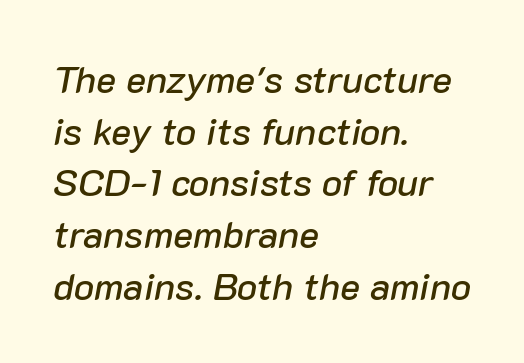
Q: Is the text italic (slanted)? A: Yes, it leans right by about 10 degrees.
Q: Is the text underlined? A: No.
Q: How is the paragraph aligned? A: Left-aligned.
Q: Is the spacing between letters normal or unusually wide? A: Normal.
Q: Is the spacing between lines tight, normal or loose? A: Normal.
Q: Width (condensed, normal, or wide)? A: Normal.
Q: Stroke contrast? A: Low.
Q: x-height? A: Medium.
Q: Monospaced? A: No.
